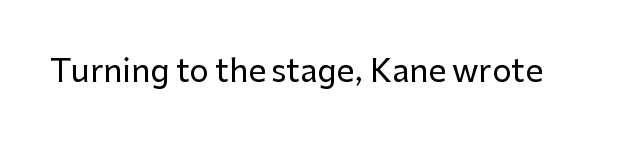
The image shows 31 px sans-serif type, upright; set normal letter spacing, not underlined; low stroke contrast and a medium x-height.
